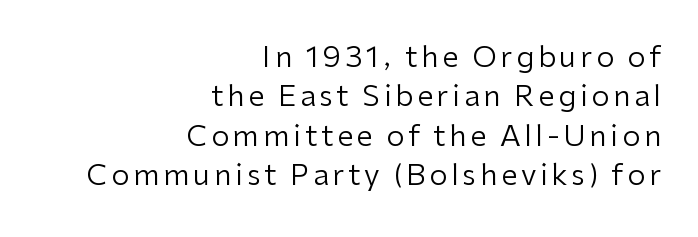
Q: Is the text bold? A: No.
Q: Is the text italic (slanted)? A: No, it is upright.
Q: Is the typeface a serif or a sans-serif typeface? A: Sans-serif.
Q: Is the text underlined? A: No.
Q: How is the paragraph aligned? A: Right-aligned.
Q: Is the spacing between lines tight, normal or loose? A: Normal.
Q: Width (condensed, normal, or wide)? A: Normal.
Q: Stroke contrast? A: Low.
Q: x-height? A: Medium.
Q: Monospaced? A: No.
